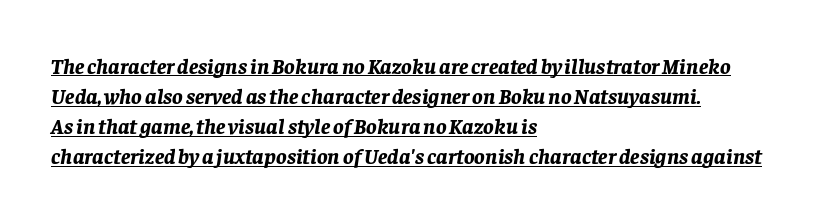
The whole block is typeset with a tilt. The rendering uses the underline text-decoration. No extra tracking has been applied to these lines. Typeset ragged right — the left edge is the straight one. Vertically, the passage feels balanced, rows spaced as you'd expect.
